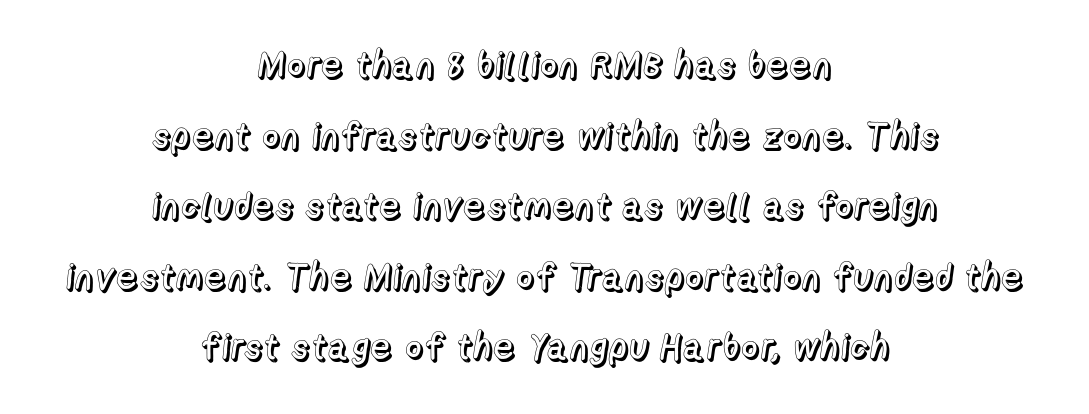
The image shows 36 px text type; set centered, loose line spacing (1.96x), normal letter spacing, not underlined; a medium x-height.
